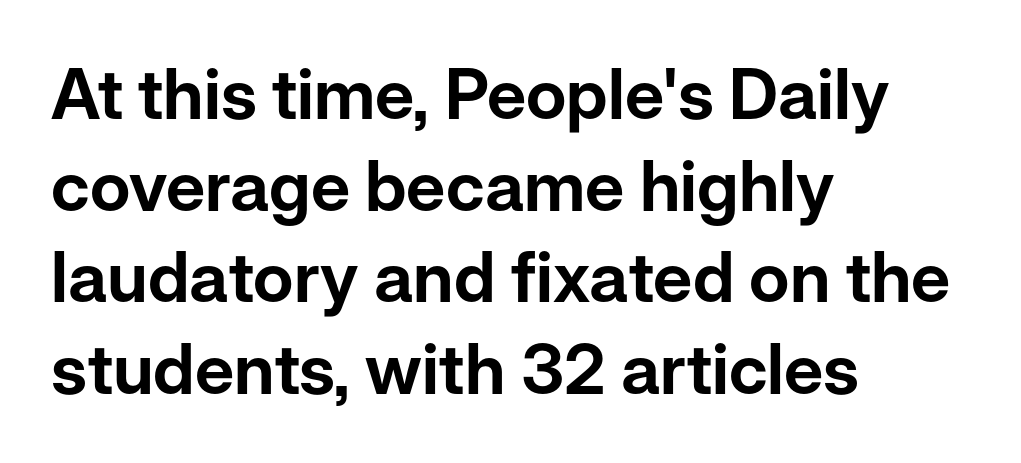
{"serif": "no", "italic": "no", "width": "normal", "stroke_contrast": "low", "x_height": "medium", "monospaced": "no", "underline": "no", "align": "left", "line_spacing": "normal", "line_spacing_ratio": 1.31, "letter_spacing": "normal", "letter_spacing_em": 0.0, "glyph_px": 70}
